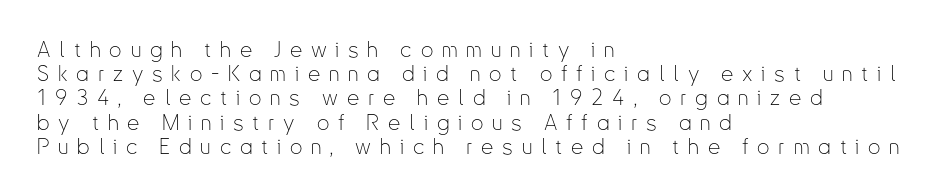
{"italic": "no", "bold": "no", "underline": "no", "align": "left", "line_spacing": "tight", "line_spacing_ratio": 1.1, "letter_spacing": "wide", "letter_spacing_em": 0.4, "glyph_px": 22}
